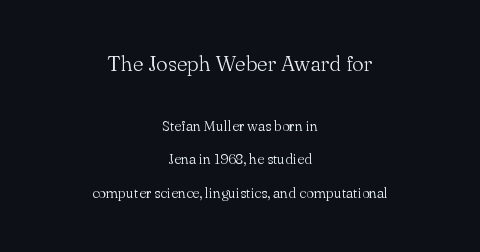
Q: Is the text bold? A: No.
Q: Is the text italic (slanted)? A: No, it is upright.
Q: Is the text underlined? A: No.
Q: How is the paragraph aligned? A: Centered.
Q: Is the spacing between letters normal or unusually wide? A: Normal.
Q: Is the spacing between lines tight, normal or loose? A: Loose.
Q: Which block of text is set in a larger size, the first (top) or the second (bottom)? A: The first (top) one.
